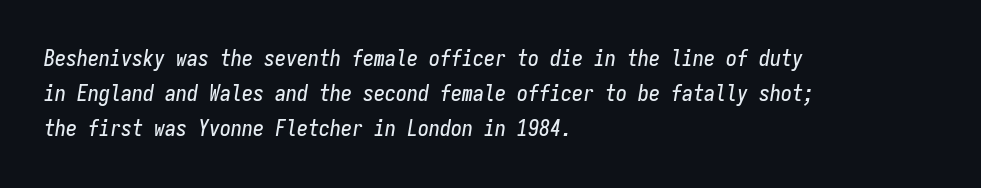
{"italic": "yes", "lean": "right", "slant_degrees": 9, "underline": "no", "align": "left", "line_spacing": "normal", "line_spacing_ratio": 1.6, "letter_spacing": "normal", "letter_spacing_em": 0.0, "glyph_px": 22}
